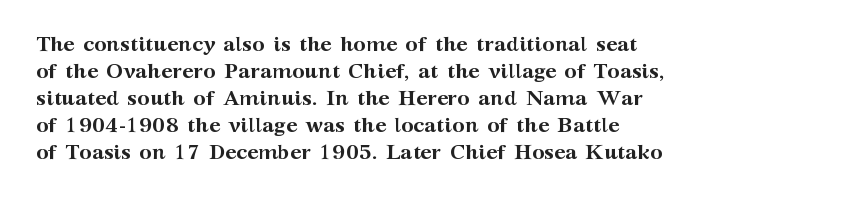
The image shows 21 px bold type, upright; set left-aligned, normal line spacing (1.28x), normal letter spacing, not underlined.
